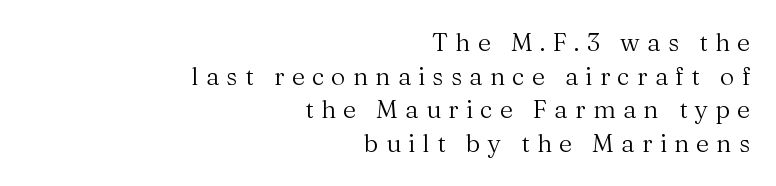
{"italic": "no", "bold": "no", "underline": "no", "align": "right", "line_spacing": "normal", "line_spacing_ratio": 1.35, "letter_spacing": "wide", "letter_spacing_em": 0.29, "glyph_px": 25}
